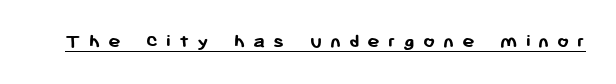
This rendering widens character spacing well past its baseline value. The letters stand straight up with perfectly vertical stems. Typographic density is high because the face is bold. You can see a thin bar hugging the bottom of the glyphs.
